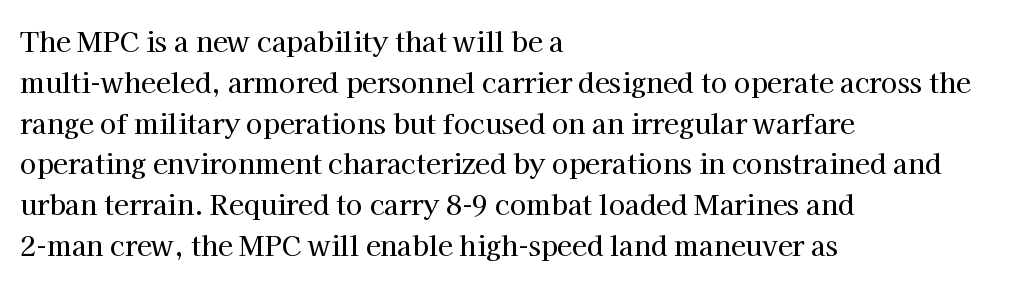
The typography opts for an upright posture over an oblique one. Descenders hang freely into open space. The rag falls on the right side of this text block. No extra tracking has been applied to these lines. Does the leading feel generous? No, just average.
